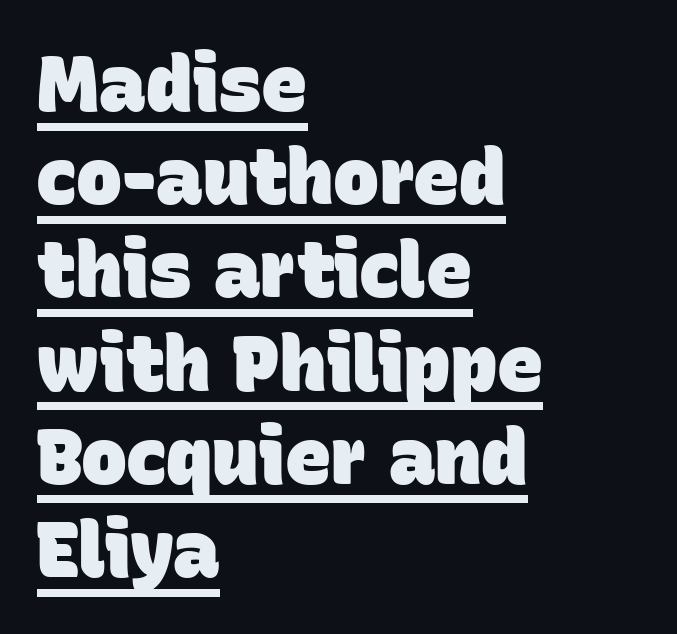
Q: Is the text bold? A: Yes.
Q: Is the typeface a serif or a sans-serif typeface? A: Sans-serif.
Q: Is the text underlined? A: Yes.
Q: How is the paragraph aligned? A: Left-aligned.
Q: Is the spacing between letters normal or unusually wide? A: Normal.
Q: Width (condensed, normal, or wide)? A: Normal.
Q: Stroke contrast? A: Low.
Q: x-height? A: Large.
Q: Monospaced? A: No.
